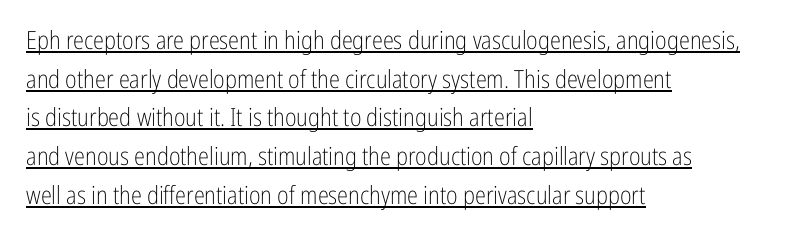
Every stem runs plumb, perpendicular to the baseline. The passage shown is not bold in any degree. Decoration check: the copy is underlined. Spacing between characters is what you'd get straight out of the box. Interline gaps are of average width in this sample.
